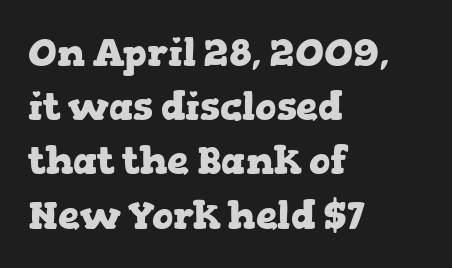
Between one letter and the next there's only the usual sliver of space. Reading down the block, your eye returns to a fixed left position each line. The lettering holds an erect, upright posture throughout. Proportional: the letters do not fall into vertical columns.
